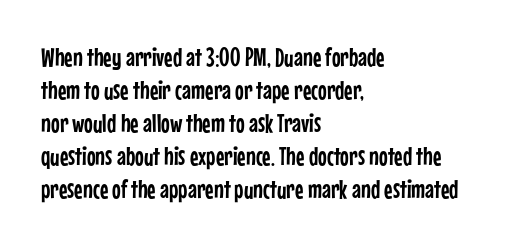
The foot of each line stays bare and open. Leading matches the norm, producing a regular column. The paragraph shown leans on its left margin. The gaps between neighbouring characters are ordinary and unremarkable. Italic? Not at all — the glyphs are vertical.
